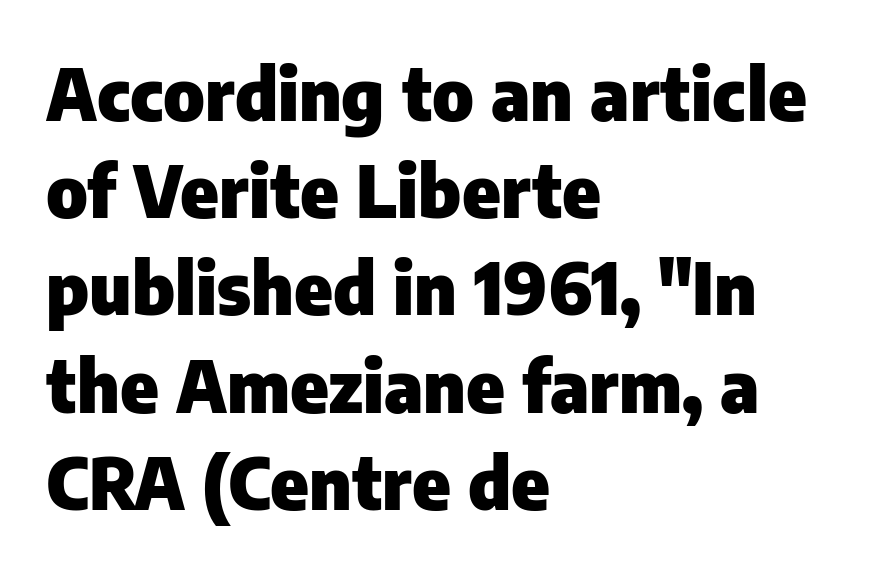
The image shows 72 px heavy sans-serif type, upright; set left-aligned, normal line spacing (1.35x), normal letter spacing, not underlined; low stroke contrast and a medium x-height.
